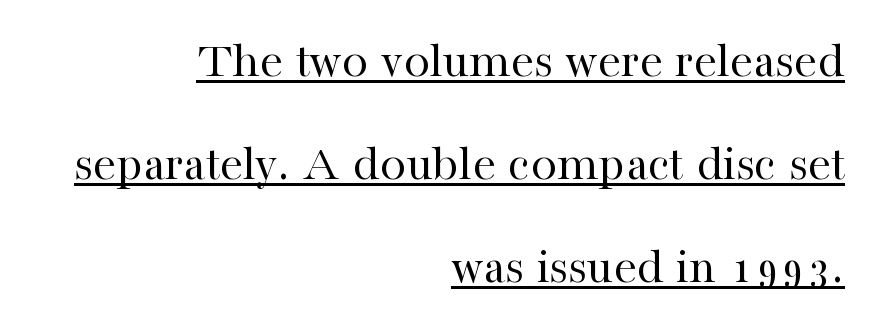
The image shows 52 px regular-weight serif type, upright; set right-aligned, loose line spacing (1.98x), normal letter spacing, underlined; high stroke contrast and a medium x-height.
